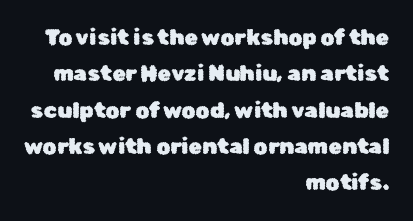
Q: Is the text italic (slanted)? A: No, it is upright.
Q: Is the text underlined? A: No.
Q: How is the paragraph aligned? A: Right-aligned.
Q: Is the spacing between letters normal or unusually wide? A: Normal.
Q: Is the spacing between lines tight, normal or loose? A: Normal.
